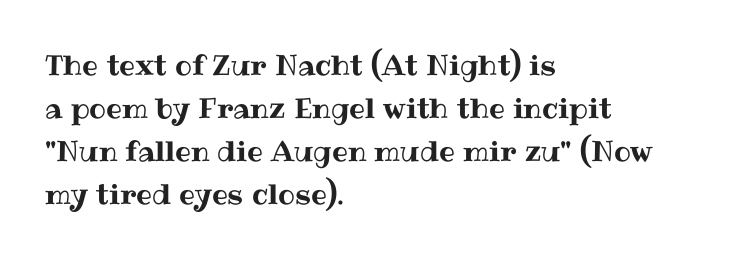
In terms of posture, this sample is upright. Characters follow at the spacing the type designer built in. One-word summary of the alignment: left. The letters advance in unequal steps, a hallmark of proportional type. Glance below the letters and you will spot only blank space.
